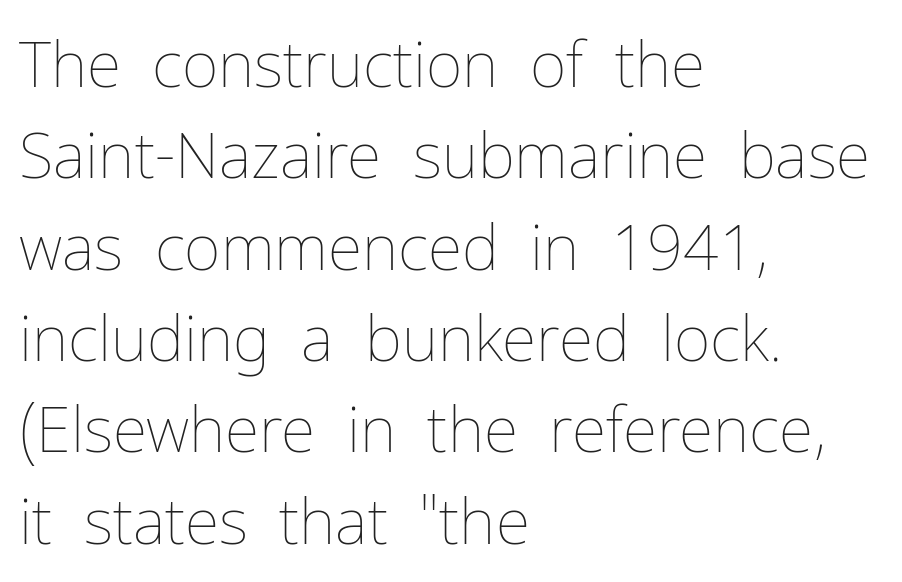
The image shows 63 px thin type, upright; set left-aligned, normal line spacing (1.45x), normal letter spacing, not underlined; low stroke contrast and a medium x-height.
